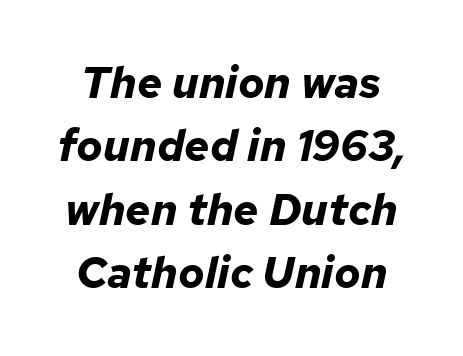
{"italic": "yes", "lean": "right", "slant_degrees": 12, "bold": "yes", "weight": "bold", "width": "normal", "stroke_contrast": "low", "x_height": "medium", "monospaced": "no", "underline": "no", "line_spacing": "normal", "line_spacing_ratio": 1.44, "letter_spacing": "normal", "letter_spacing_em": 0.0, "glyph_px": 44}
